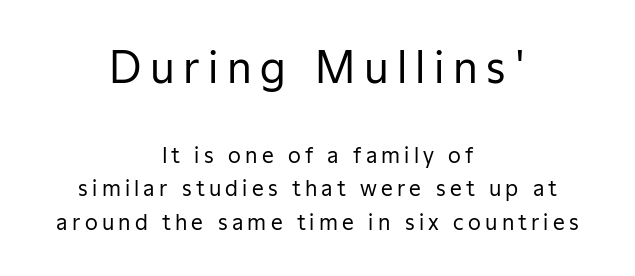
The image shows 42 px regular-weight sans-serif type, upright; set centered, normal line spacing (1.6x), unusually wide letter spacing (+0.2 em), not underlined; the first (top) block is 2.0x larger; low stroke contrast and a medium x-height.
